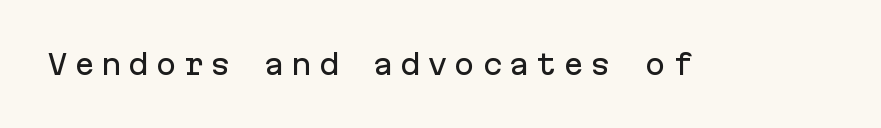
{"serif": "no", "italic": "no", "width": "normal", "stroke_contrast": "low", "x_height": "medium", "monospaced": "yes", "underline": "no", "letter_spacing": "wide", "letter_spacing_em": 0.22, "glyph_px": 28}
